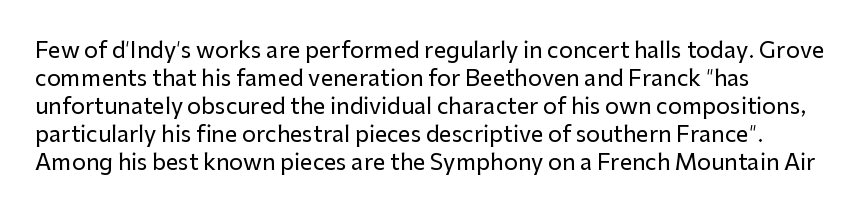
{"italic": "no", "underline": "no", "line_spacing": "normal", "line_spacing_ratio": 1.27, "letter_spacing": "normal", "letter_spacing_em": 0.0, "glyph_px": 22}
